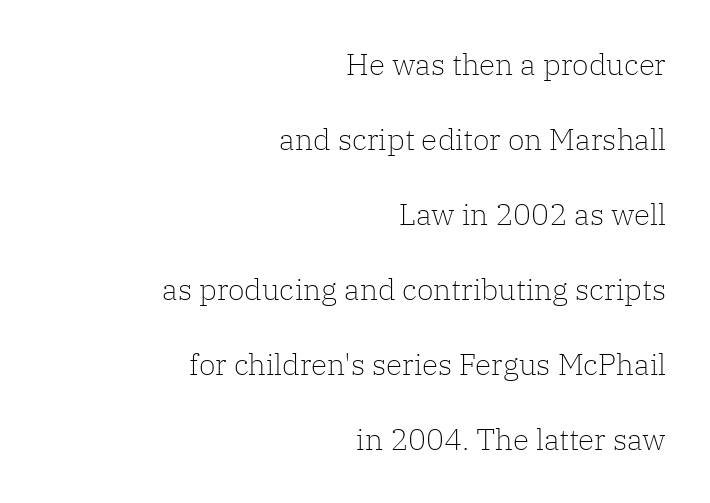
Q: Is the text bold? A: No.
Q: Is the text italic (slanted)? A: No, it is upright.
Q: Is the typeface a serif or a sans-serif typeface? A: Serif.
Q: Is the text underlined? A: No.
Q: How is the paragraph aligned? A: Right-aligned.
Q: Is the spacing between letters normal or unusually wide? A: Normal.
Q: Is the spacing between lines tight, normal or loose? A: Loose.
Q: Width (condensed, normal, or wide)? A: Normal.
Q: Stroke contrast? A: Low.
Q: x-height? A: Medium.
Q: Monospaced? A: No.
